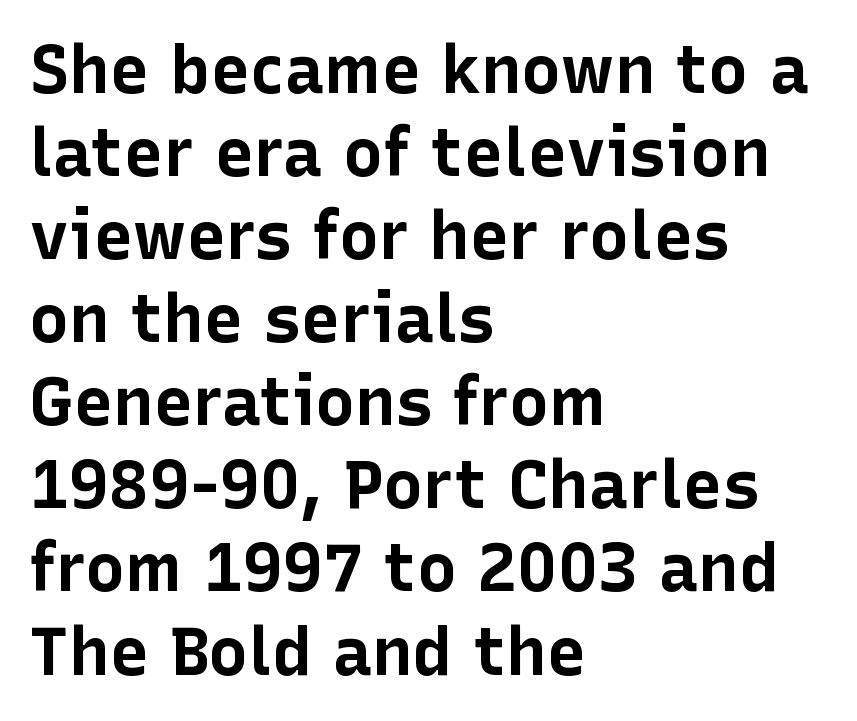
{"serif": "no", "italic": "no", "bold": "yes", "weight": "bold", "width": "normal", "stroke_contrast": "low", "x_height": "medium", "monospaced": "no", "underline": "no", "align": "left", "line_spacing_ratio": 1.24, "letter_spacing": "normal", "letter_spacing_em": 0.0, "glyph_px": 67}
